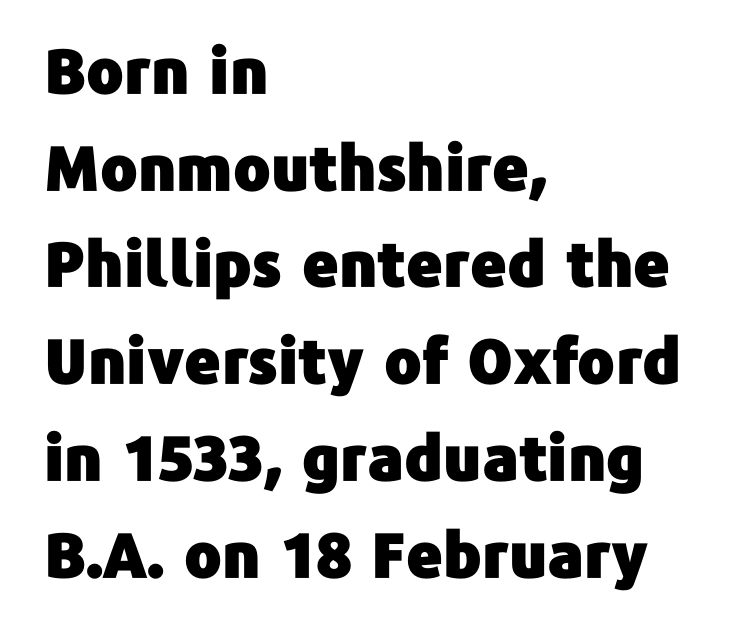
{"serif": "no", "italic": "no", "width": "normal", "stroke_contrast": "low", "x_height": "medium", "monospaced": "no", "underline": "no", "align": "left", "line_spacing": "normal", "line_spacing_ratio": 1.56, "letter_spacing": "normal", "letter_spacing_em": 0.0, "glyph_px": 62}
